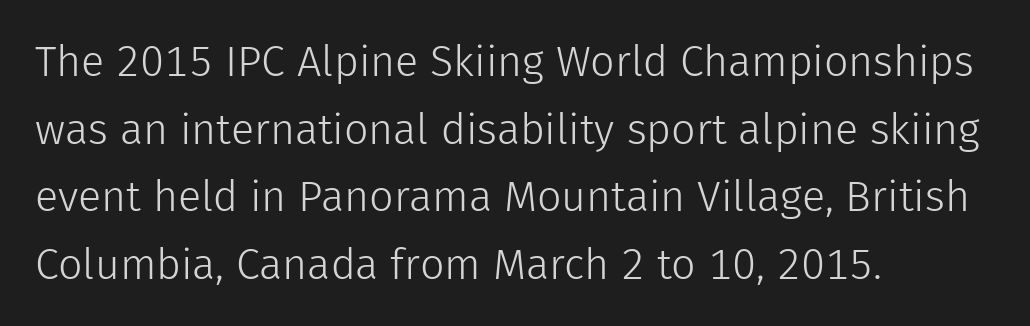
{"serif": "no", "italic": "no", "bold": "no", "weight": "light", "width": "normal", "stroke_contrast": "low", "x_height": "medium", "monospaced": "no", "underline": "no", "align": "left", "line_spacing": "normal", "line_spacing_ratio": 1.57, "letter_spacing": "normal", "letter_spacing_em": 0.0, "glyph_px": 43}
